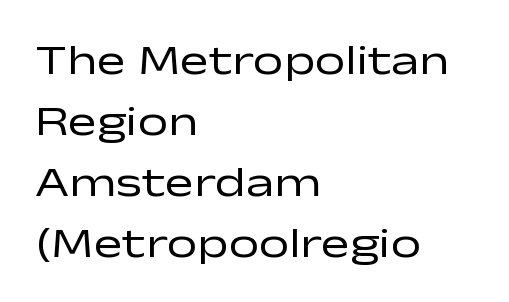
Does the lettering tilt? It doesn't — this is upright. Check under the words: just untouched page. This rendering employs a face without finishing strokes, i.e., a sans-serif. A typesetter would call this proportional, since set widths differ per character. This sample keeps an unexceptional amount of space between lines. Caption: standard tracking, unaltered.
